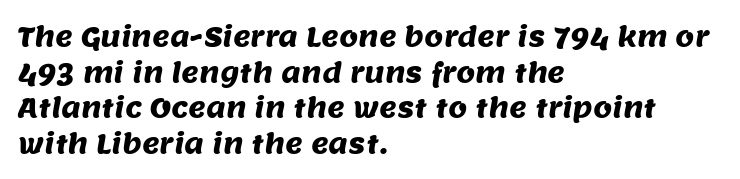
Short note: letters normally spaced. If you drew a ruler down the left edge, every line would touch it. The area under the type is left untouched. Reading down the column, the eye jumps a familiar distance to each next line.
